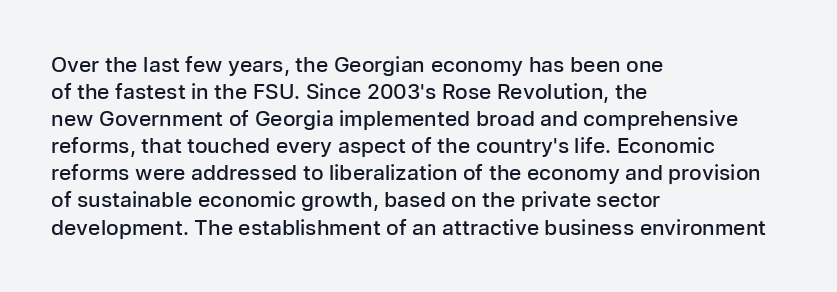
Q: Is the text bold? A: Semi-bold.
Q: Is the text italic (slanted)? A: No, it is upright.
Q: Is the text underlined? A: No.
Q: How is the paragraph aligned? A: Left-aligned.
Q: Is the spacing between letters normal or unusually wide? A: Normal.
Q: Is the spacing between lines tight, normal or loose? A: Normal.
